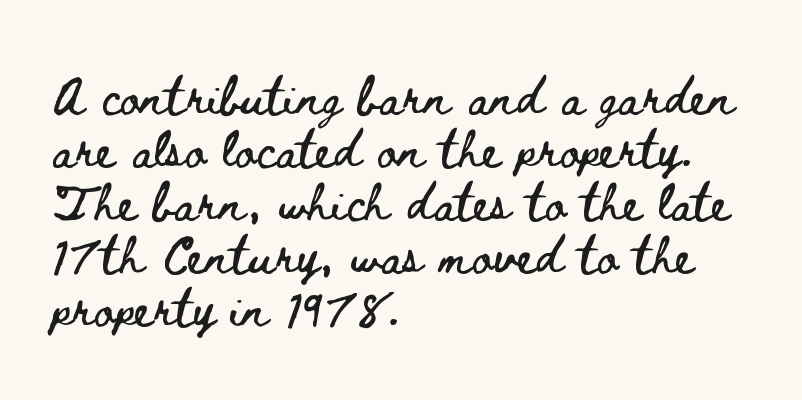
{"width": "wide", "stroke_contrast": "low", "x_height": "small", "monospaced": "no", "underline": "no", "align": "left", "line_spacing": "normal", "line_spacing_ratio": 1.43, "letter_spacing": "normal", "letter_spacing_em": 0.0, "glyph_px": 37}
